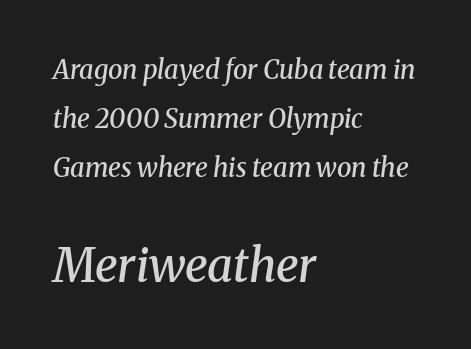
{"serif": "yes", "italic": "yes", "lean": "right", "slant_degrees": 8, "bold": "semi", "weight": "semibold", "width": "normal", "stroke_contrast": "medium", "x_height": "medium", "monospaced": "no", "underline": "no", "align": "left", "line_spacing_ratio": 1.88, "letter_spacing": "normal", "letter_spacing_em": 0.0, "larger_block": "second", "size_ratio": 1.77, "glyph_px": 46}
